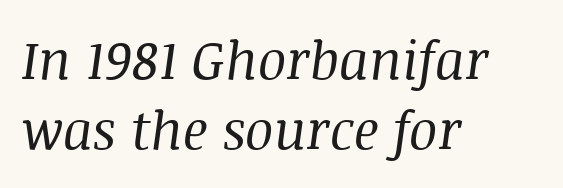
{"serif": "yes", "italic": "yes", "lean": "right", "slant_degrees": 8, "bold": "no", "weight": "regular", "width": "normal", "stroke_contrast": "medium", "x_height": "large", "monospaced": "no", "underline": "no", "align": "left", "line_spacing": "normal", "line_spacing_ratio": 1.33, "letter_spacing": "normal", "letter_spacing_em": 0.0, "glyph_px": 53}
